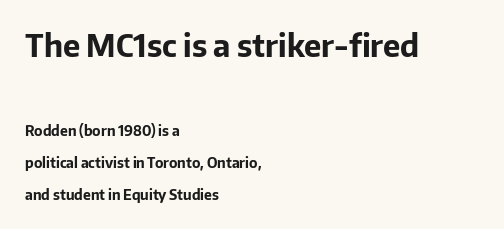
These two chunks differ in scale, with the top chunk taking the larger measure. These lines carry a lot of weight — the face is fully bold. Think of a printed novel: that variable character pitch is what you see here. Rule under the text: the space is simply empty.
